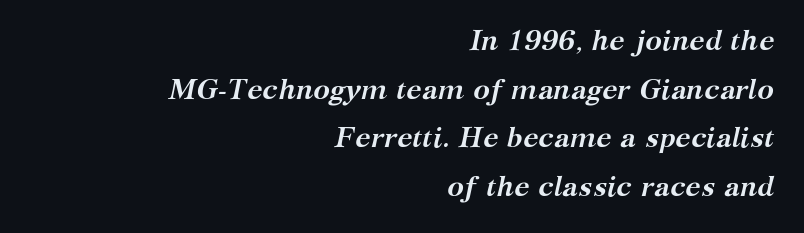
{"serif": "yes", "italic": "yes", "lean": "right", "slant_degrees": 12, "bold": "yes", "weight": "semibold", "width": "normal", "stroke_contrast": "medium", "x_height": "medium", "monospaced": "no", "underline": "no", "align": "right", "line_spacing_ratio": 1.74, "letter_spacing": "normal", "letter_spacing_em": 0.0, "glyph_px": 28}
